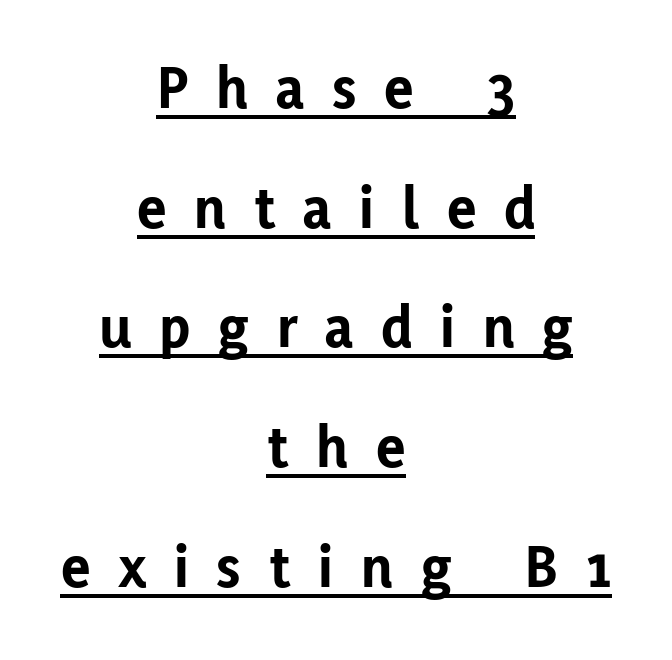
Q: Is the text bold? A: Yes.
Q: Is the text italic (slanted)? A: No, it is upright.
Q: Is the typeface a serif or a sans-serif typeface? A: Sans-serif.
Q: Is the text underlined? A: Yes.
Q: How is the paragraph aligned? A: Centered.
Q: Is the spacing between letters normal or unusually wide? A: Unusually wide.
Q: Is the spacing between lines tight, normal or loose? A: Loose.
Q: Width (condensed, normal, or wide)? A: Normal.
Q: Stroke contrast? A: Low.
Q: x-height? A: Medium.
Q: Monospaced? A: No.
